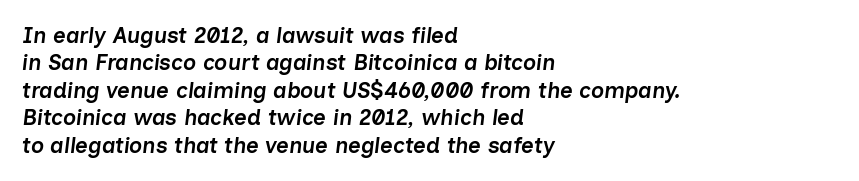
Q: Is the text bold? A: Semi-bold.
Q: Is the text italic (slanted)? A: Yes, it leans right by about 7 degrees.
Q: Is the text underlined? A: No.
Q: How is the paragraph aligned? A: Left-aligned.
Q: Is the spacing between letters normal or unusually wide? A: Normal.
Q: Is the spacing between lines tight, normal or loose? A: Normal.
